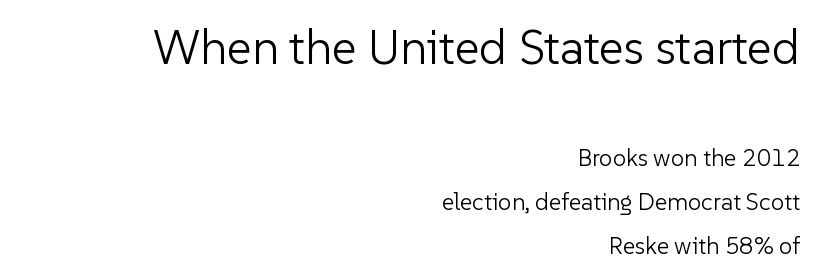
A flush-right, rag-left setting is used for this passage. Honestly, the letter spacing is just normal — you wouldn't notice it. Which of the two is more prominent by size? The first, at the top. The rendering uses natural spacing where letterforms have individual widths.
